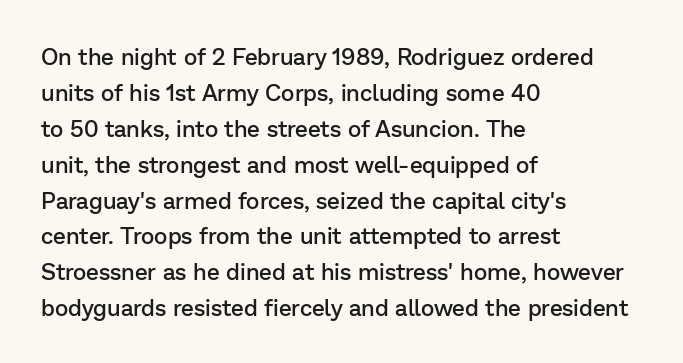
Q: Is the text bold? A: Semi-bold.
Q: Is the text italic (slanted)? A: No, it is upright.
Q: Is the text underlined? A: No.
Q: How is the paragraph aligned? A: Left-aligned.
Q: Is the spacing between letters normal or unusually wide? A: Normal.
Q: Is the spacing between lines tight, normal or loose? A: Normal.
